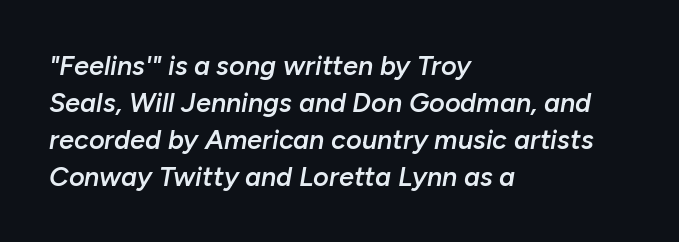
{"italic": "yes", "lean": "right", "slant_degrees": 10, "bold": "semi", "underline": "no", "align": "left", "line_spacing": "normal", "line_spacing_ratio": 1.37, "letter_spacing": "normal", "letter_spacing_em": 0.0, "glyph_px": 27}
